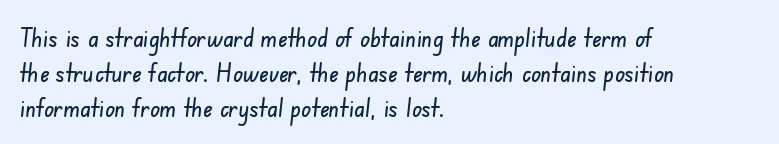
Q: Is the text underlined? A: No.
Q: How is the paragraph aligned? A: Left-aligned.
Q: Is the spacing between letters normal or unusually wide? A: Normal.
Q: Is the spacing between lines tight, normal or loose? A: Normal.
